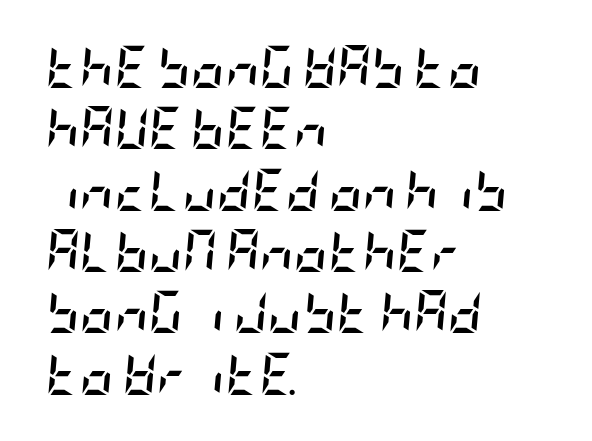
Q: Is the text bold? A: Yes.
Q: Is the text italic (slanted)? A: Yes, it leans right by about 5 degrees.
Q: Is the text underlined? A: No.
Q: How is the paragraph aligned? A: Left-aligned.
Q: Is the spacing between letters normal or unusually wide? A: Normal.
Q: Is the spacing between lines tight, normal or loose? A: Normal.
Q: Width (condensed, normal, or wide)? A: Condensed.
Q: Stroke contrast? A: Low.
Q: x-height? A: Large.
